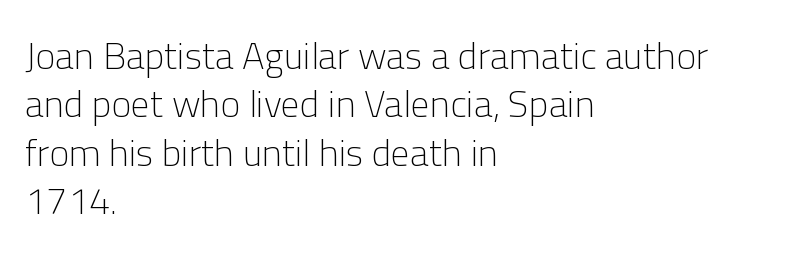
The image shows 38 px light sans-serif type, upright; set left-aligned, normal line spacing (1.27x), normal letter spacing, not underlined; low stroke contrast and a medium x-height.
